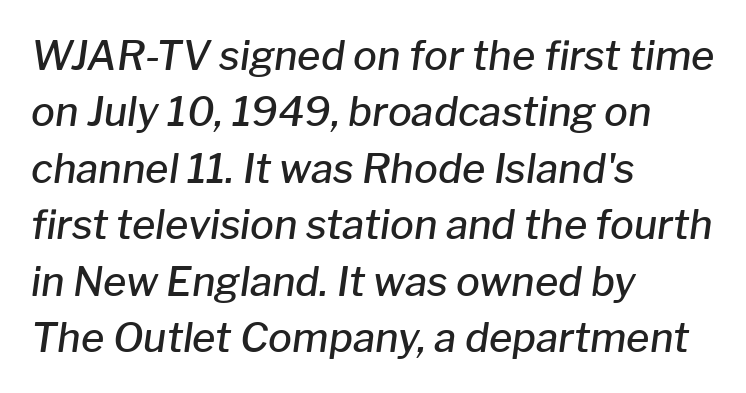
Q: Is the text bold? A: Semi-bold.
Q: Is the text italic (slanted)? A: Yes, it leans right by about 8 degrees.
Q: Is the text underlined? A: No.
Q: How is the paragraph aligned? A: Left-aligned.
Q: Is the spacing between letters normal or unusually wide? A: Normal.
Q: Is the spacing between lines tight, normal or loose? A: Normal.
Q: Width (condensed, normal, or wide)? A: Normal.
Q: Stroke contrast? A: Low.
Q: x-height? A: Medium.
Q: Monospaced? A: No.
